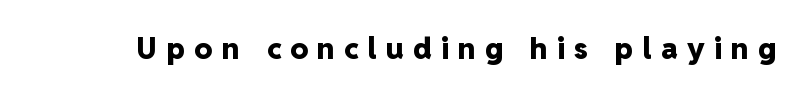
Q: Is the text bold? A: Yes.
Q: Is the text italic (slanted)? A: No, it is upright.
Q: Is the typeface a serif or a sans-serif typeface? A: Sans-serif.
Q: Is the text underlined? A: No.
Q: Is the spacing between letters normal or unusually wide? A: Unusually wide.
Q: Width (condensed, normal, or wide)? A: Normal.
Q: Stroke contrast? A: Low.
Q: x-height? A: Medium.
Q: Monospaced? A: No.
